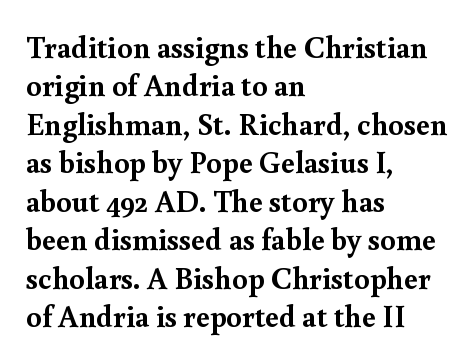
The image shows 31 px semibold serif type, upright; set left-aligned, line spacing 1.24x, normal letter spacing, not underlined; a small x-height.
